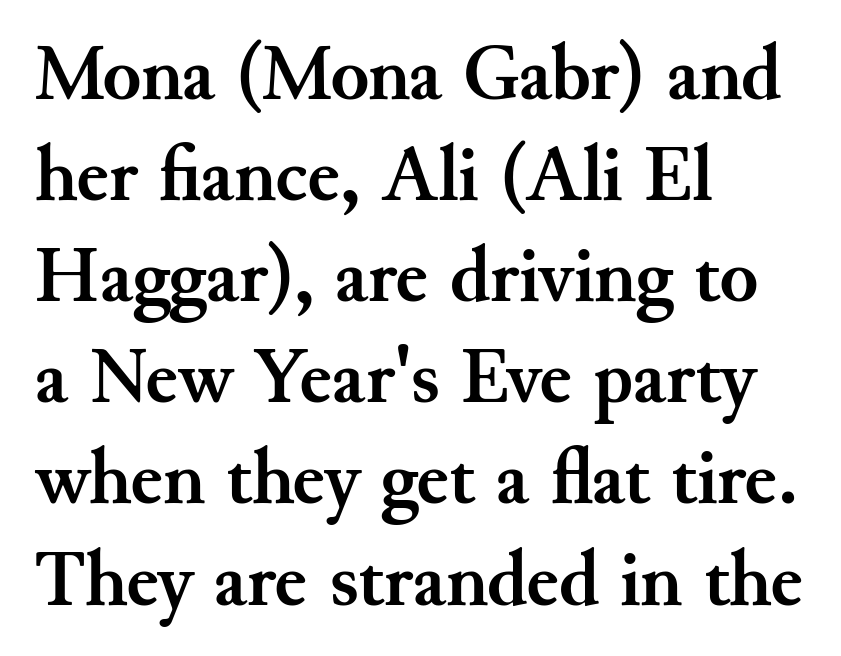
The image shows 79 px semibold serif type, upright; set left-aligned, normal line spacing (1.28x), normal letter spacing, not underlined; medium stroke contrast and a small x-height.
